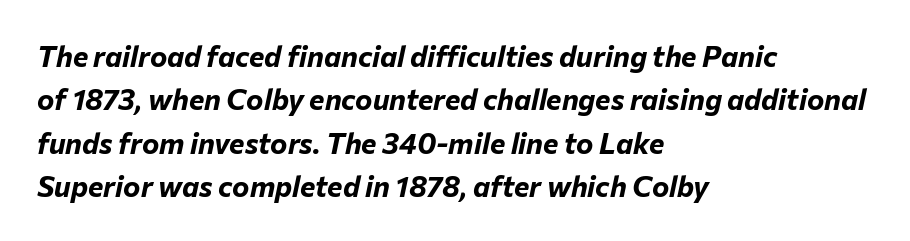
The image shows 29 px bold type, italic (leaning right); set left-aligned, normal line spacing (1.5x), normal letter spacing, not underlined; low stroke contrast and a medium x-height.
